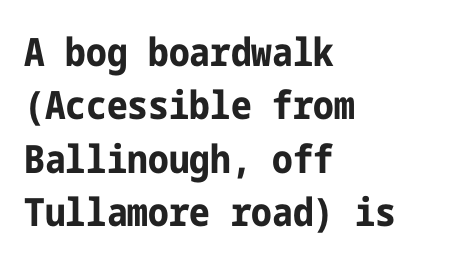
Layout note: lines flush left. The font family rendered here belongs to the sans-serif group. The glyphs are unaccompanied by any horizontal stroke below them. The horizontal fit of the characters is conventional and even.
